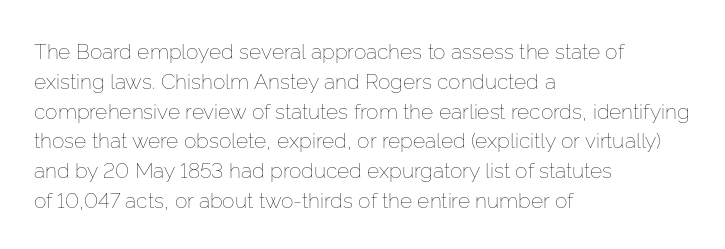
{"italic": "no", "bold": "no", "underline": "no", "align": "left", "line_spacing": "normal", "line_spacing_ratio": 1.42, "letter_spacing": "normal", "letter_spacing_em": 0.0, "glyph_px": 21}
